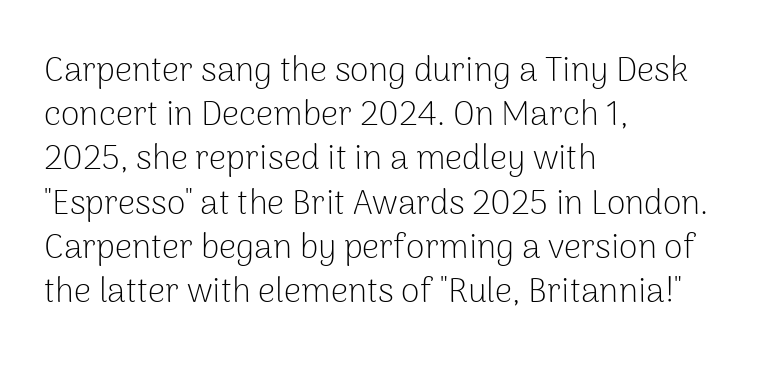
{"serif": "no", "italic": "no", "bold": "no", "weight": "light", "width": "normal", "stroke_contrast": "low", "x_height": "medium", "monospaced": "no", "underline": "no", "align": "left", "line_spacing": "normal", "line_spacing_ratio": 1.3, "letter_spacing": "normal", "letter_spacing_em": 0.0, "glyph_px": 34}
